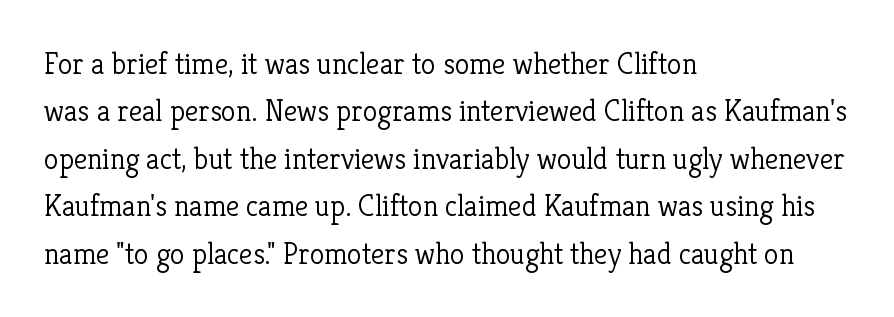
Nobody touched the tracking dial on this one. Typographically, this falls in the serif category. The vertical gap from one line to the next is medium. Each letter keeps its own natural width here, so spacing adapts to shape.
